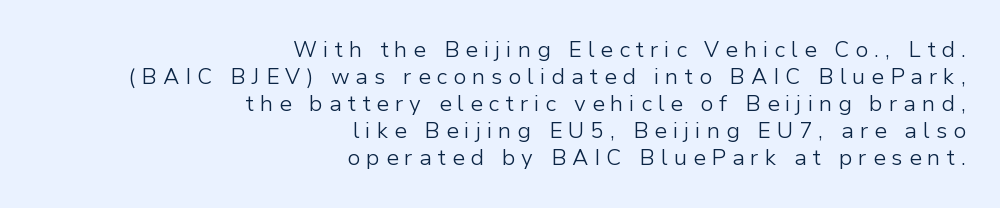
Q: Is the text bold? A: No.
Q: Is the text italic (slanted)? A: No, it is upright.
Q: Is the text underlined? A: No.
Q: How is the paragraph aligned? A: Right-aligned.
Q: Is the spacing between letters normal or unusually wide? A: Unusually wide.
